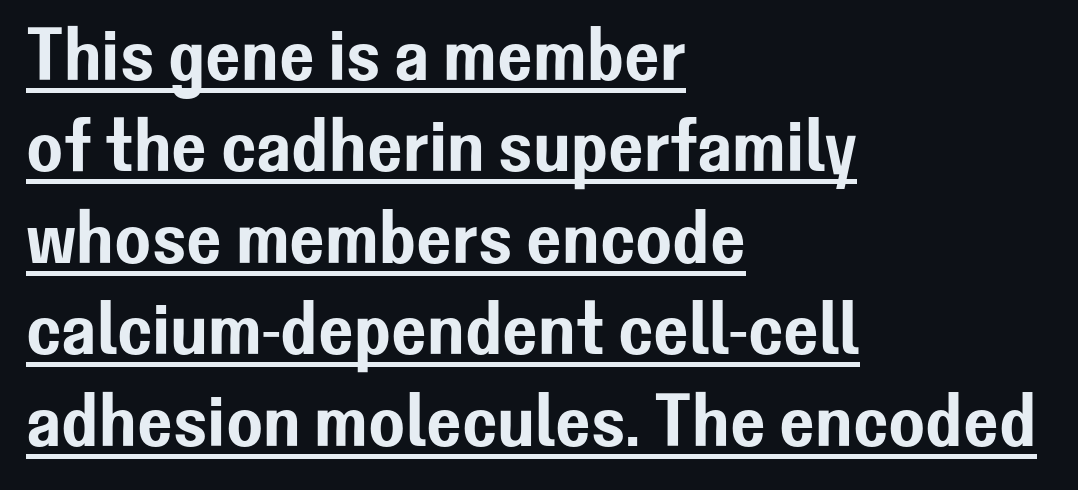
Each line of the rendering has a horizontal stroke beneath the glyphs. Style check: upright. You can tell from the bare stems that sans-serif type was used. The line texture is even and compact thanks to regular tracking. These lines are rendered in a variable-pitch font. The rendering anchors every line to the left-hand side.
